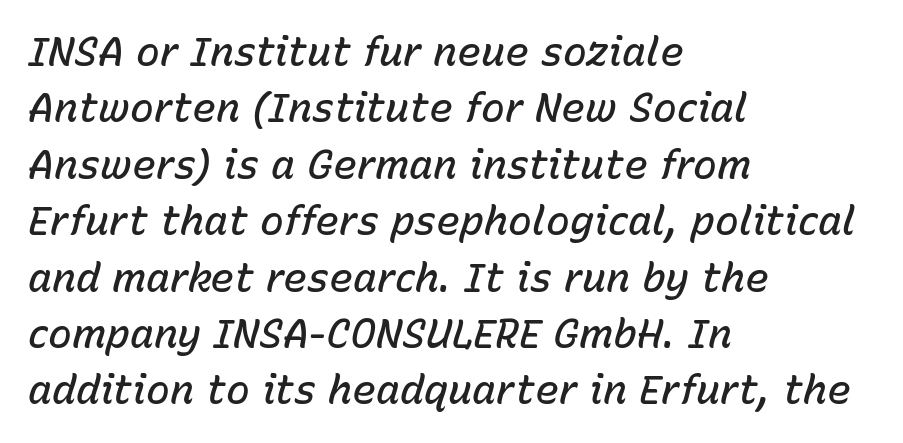
{"italic": "yes", "lean": "right", "slant_degrees": 15, "bold": "semi", "weight": "semibold", "width": "normal", "stroke_contrast": "low", "x_height": "medium", "monospaced": "no", "underline": "no", "align": "left", "line_spacing": "normal", "line_spacing_ratio": 1.41, "letter_spacing": "normal", "letter_spacing_em": 0.0, "glyph_px": 40}
